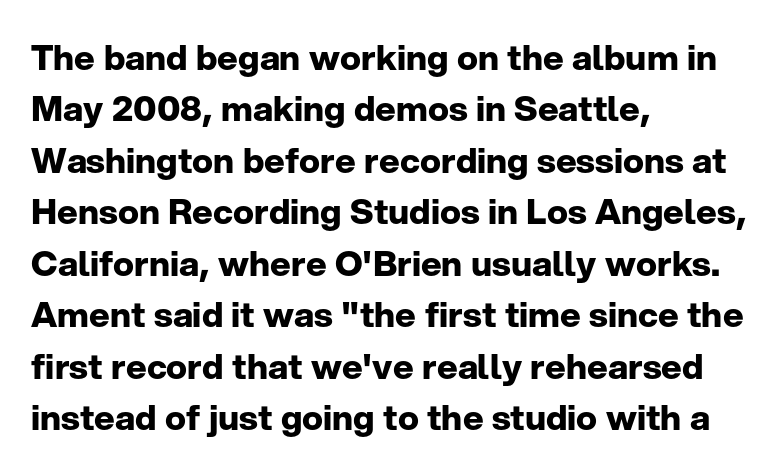
Q: Is the text bold? A: Yes.
Q: Is the text italic (slanted)? A: No, it is upright.
Q: Is the typeface a serif or a sans-serif typeface? A: Sans-serif.
Q: Is the text underlined? A: No.
Q: How is the paragraph aligned? A: Left-aligned.
Q: Is the spacing between letters normal or unusually wide? A: Normal.
Q: Is the spacing between lines tight, normal or loose? A: Normal.
Q: Width (condensed, normal, or wide)? A: Normal.
Q: Stroke contrast? A: Low.
Q: x-height? A: Medium.
Q: Monospaced? A: No.
